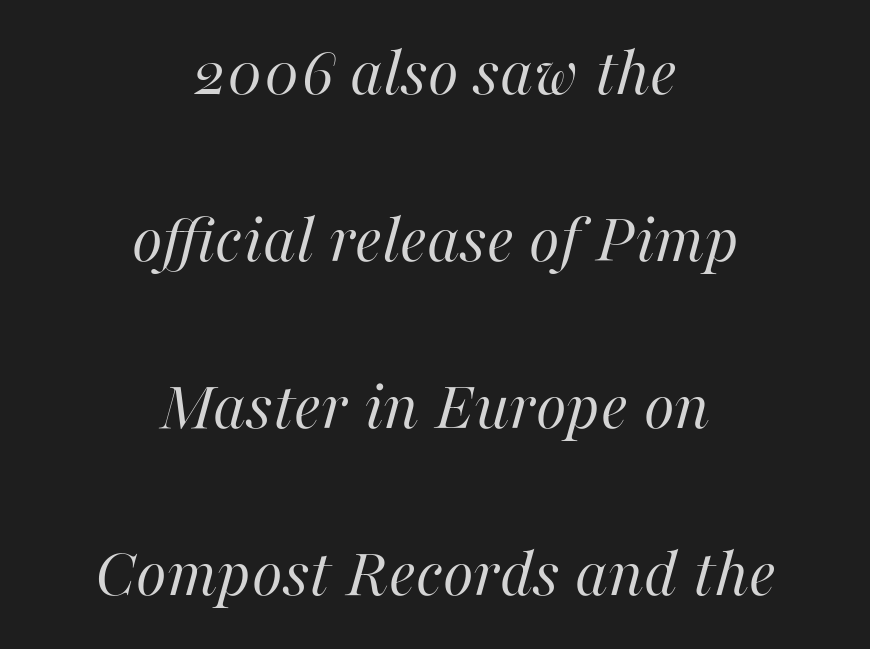
Is the type heavy? It reads as light-to-regular instead. Quick note: italic. Inter-character spacing is left at the font's built-in metrics. The letters advance in unequal steps, a hallmark of proportional type. The zone under the glyphs is completely vacant.
